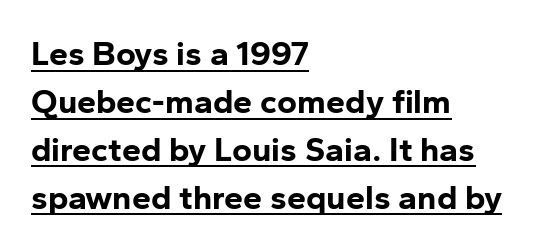
{"serif": "no", "italic": "no", "bold": "yes", "weight": "bold", "width": "normal", "stroke_contrast": "low", "x_height": "medium", "monospaced": "no", "underline": "yes", "align": "left", "line_spacing": "normal", "line_spacing_ratio": 1.41, "letter_spacing": "normal", "letter_spacing_em": 0.0, "glyph_px": 34}
